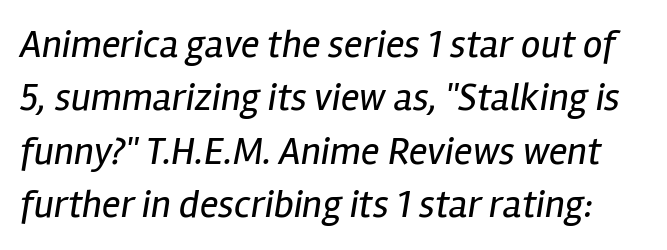
{"italic": "yes", "lean": "right", "slant_degrees": 12, "bold": "no", "weight": "regular", "width": "condensed", "stroke_contrast": "low", "x_height": "medium", "monospaced": "no", "underline": "no", "line_spacing": "normal", "line_spacing_ratio": 1.37, "letter_spacing": "normal", "letter_spacing_em": 0.0, "glyph_px": 39}
